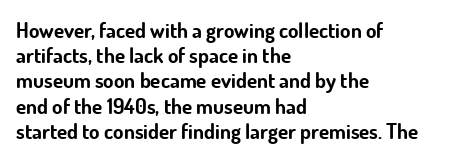
{"italic": "no", "bold": "yes", "underline": "no", "align": "left", "line_spacing_ratio": 1.2, "letter_spacing": "normal", "letter_spacing_em": 0.0, "glyph_px": 21}
